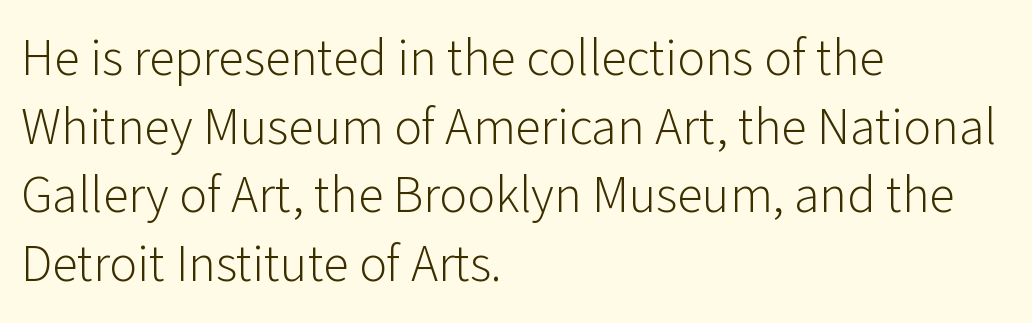
The image shows 52 px light sans-serif type, upright; set left-aligned, normal line spacing (1.32x), normal letter spacing, not underlined; low stroke contrast and a medium x-height.
